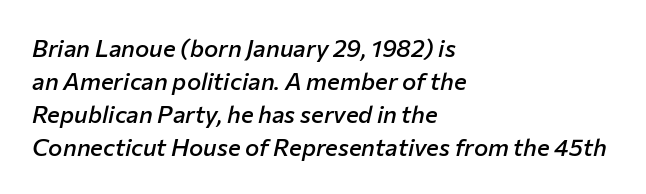
The image shows 24 px text type, italic (leaning right); set left-aligned, normal line spacing (1.38x), normal letter spacing, not underlined.
